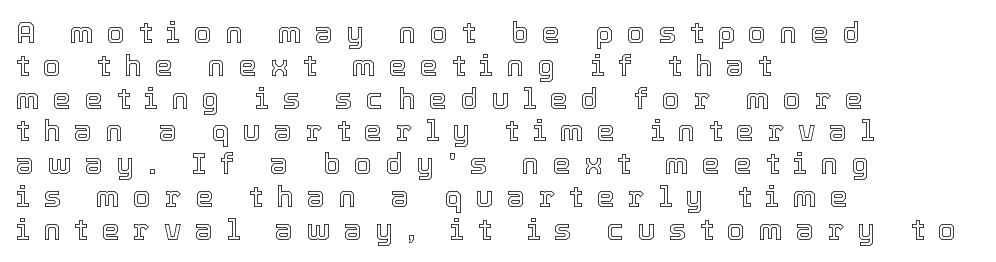
The image shows 29 px text type, upright; set left-aligned, tight line spacing (1.13x), unusually wide letter spacing (+0.47 em), not underlined; a medium x-height.
